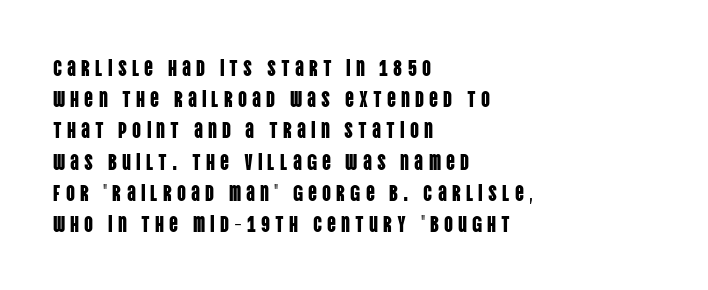
Q: Is the text italic (slanted)? A: No, it is upright.
Q: Is the text underlined? A: No.
Q: How is the paragraph aligned? A: Left-aligned.
Q: Is the spacing between letters normal or unusually wide? A: Unusually wide.
Q: Is the spacing between lines tight, normal or loose? A: Normal.
